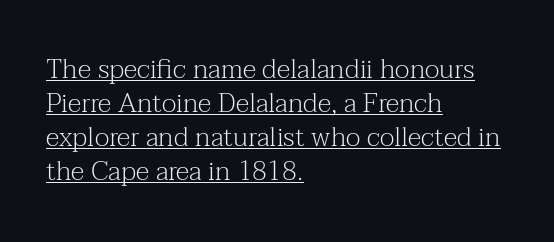
Q: Is the text bold? A: No.
Q: Is the text italic (slanted)? A: No, it is upright.
Q: Is the text underlined? A: Yes.
Q: How is the paragraph aligned? A: Left-aligned.
Q: Is the spacing between letters normal or unusually wide? A: Normal.
Q: Is the spacing between lines tight, normal or loose? A: Normal.
